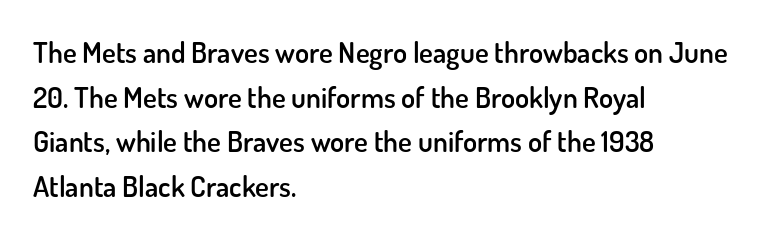
A semibold gives these letters moderate extra thickness, short of bold. Note: no serifs on the glyphs. Interline gaps are of average width in this sample. A typesetter would call this zero additional tracking. The paragraph has a hard left edge and a soft right edge. Looks like regular typesetting: each glyph gets only the width it needs.
